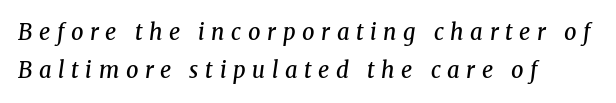
The typography opts for an oblique posture over an upright one. The letterforms stand isolated, each surrounded by extra space. This sample is left-justified, so line endings fall wherever the words run out. A bare baseline throughout the passage.
